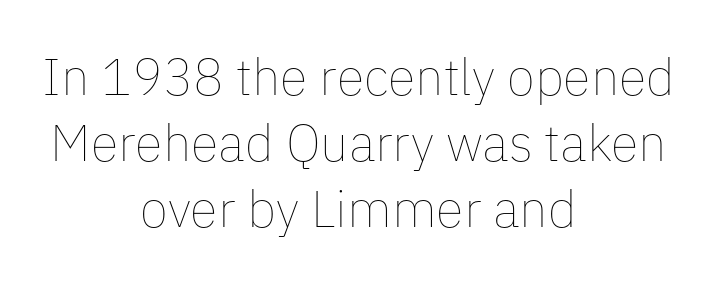
The image shows 51 px thin type, upright; set centered, normal line spacing (1.29x), normal letter spacing, not underlined; low stroke contrast and a medium x-height.
